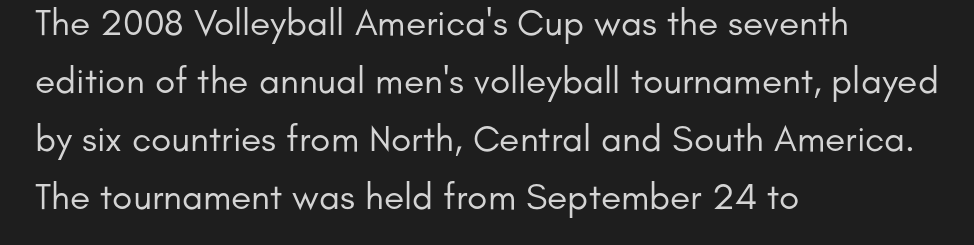
Q: Is the text bold? A: No.
Q: Is the text italic (slanted)? A: No, it is upright.
Q: Is the typeface a serif or a sans-serif typeface? A: Sans-serif.
Q: Is the text underlined? A: No.
Q: How is the paragraph aligned? A: Left-aligned.
Q: Is the spacing between letters normal or unusually wide? A: Normal.
Q: Is the spacing between lines tight, normal or loose? A: Normal.
Q: Width (condensed, normal, or wide)? A: Normal.
Q: Stroke contrast? A: Low.
Q: x-height? A: Small.
Q: Monospaced? A: No.
